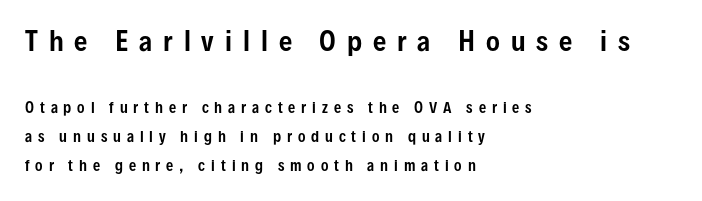
Nobody drew a line under any word here. Teacher's note: observe the even left margin — that is flush-left alignment. The vertical gap from one line to the next is large. The face used here is rendered with a markedly widened letterfit. It's the straight-up-and-down kind of type.
